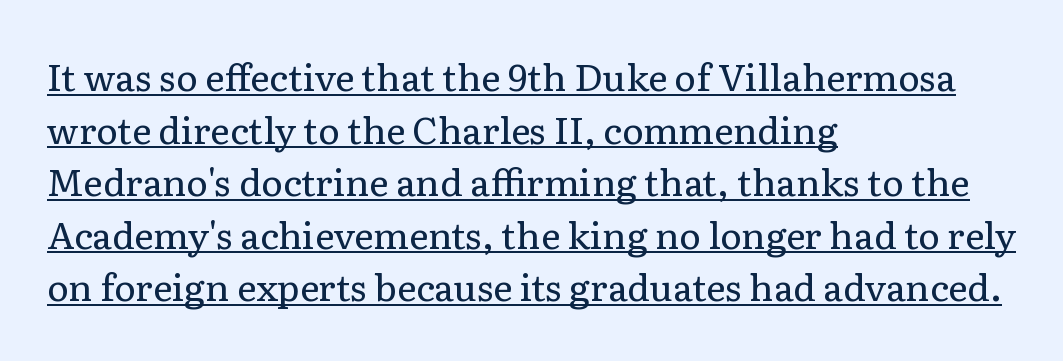
The image shows 37 px regular-weight serif type, upright; set left-aligned, normal line spacing (1.42x), normal letter spacing, underlined; low stroke contrast and a medium x-height.
